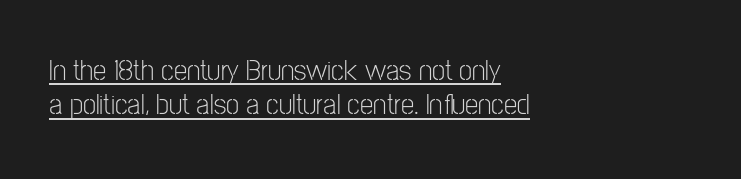
You could not count columns in this text — the font is proportionally spaced. Tightly led — the rows are bunched. If you drew a line through each stem, it would be perfectly vertical. The paragraph has a hard left edge and a soft right edge. In terms of letterspacing, this is plain default setting. Vertical stems look standard width or narrower in stroke.
